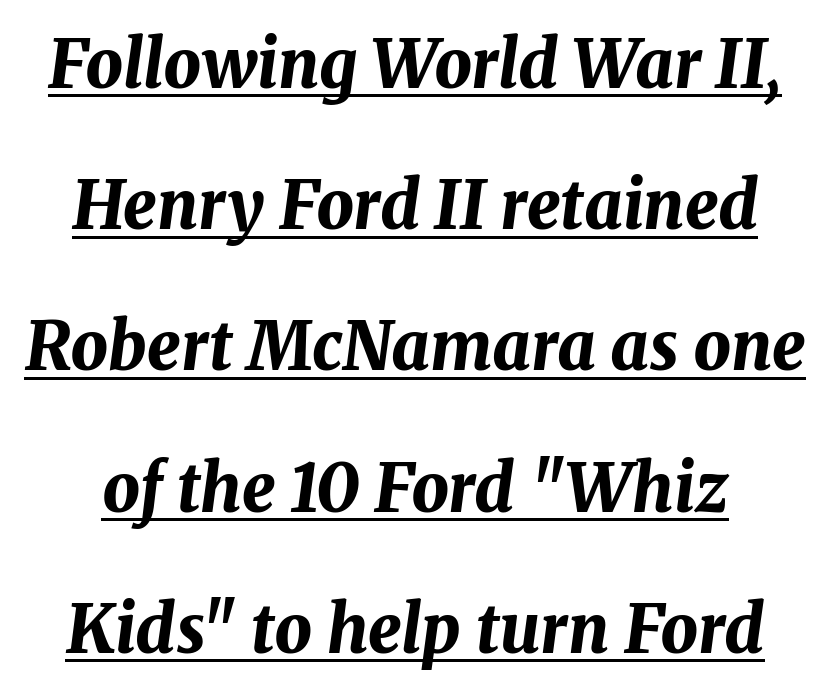
Q: Is the text bold? A: Yes.
Q: Is the text italic (slanted)? A: Yes, it leans right by about 8 degrees.
Q: Is the text underlined? A: Yes.
Q: Is the spacing between letters normal or unusually wide? A: Normal.
Q: Is the spacing between lines tight, normal or loose? A: Loose.
Q: Width (condensed, normal, or wide)? A: Normal.
Q: Stroke contrast? A: Medium.
Q: x-height? A: Medium.
Q: Monospaced? A: No.
